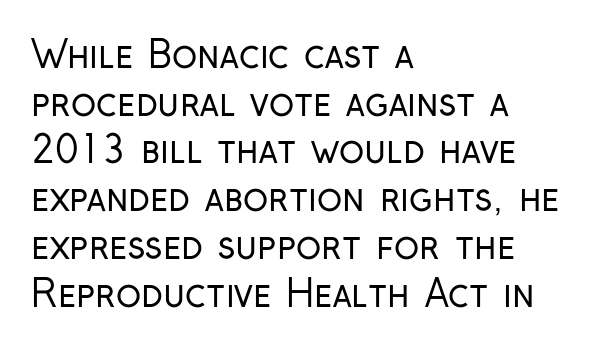
{"serif": "no", "italic": "no", "bold": "no", "weight": "regular", "width": "condensed", "stroke_contrast": "low", "x_height": "medium", "monospaced": "no", "underline": "no", "align": "left", "line_spacing": "normal", "line_spacing_ratio": 1.29, "letter_spacing": "normal", "letter_spacing_em": 0.0, "glyph_px": 37}
